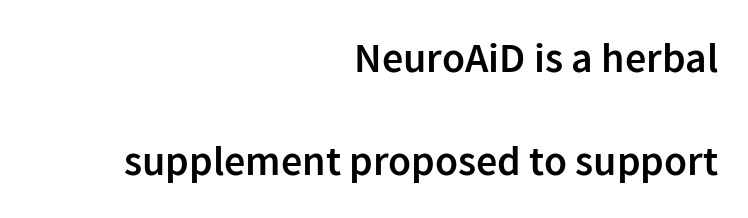
Q: Is the text bold? A: Semi-bold.
Q: Is the text italic (slanted)? A: No, it is upright.
Q: Is the typeface a serif or a sans-serif typeface? A: Sans-serif.
Q: Is the text underlined? A: No.
Q: How is the paragraph aligned? A: Right-aligned.
Q: Is the spacing between letters normal or unusually wide? A: Normal.
Q: Is the spacing between lines tight, normal or loose? A: Loose.
Q: Width (condensed, normal, or wide)? A: Normal.
Q: Stroke contrast? A: Low.
Q: x-height? A: Medium.
Q: Monospaced? A: No.
